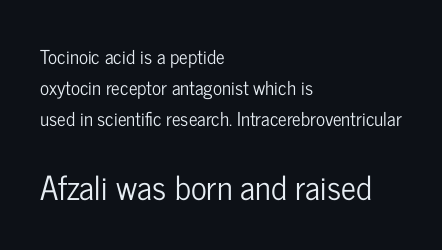
{"serif": "no", "italic": "no", "width": "condensed", "stroke_contrast": "low", "x_height": "medium", "monospaced": "no", "underline": "no", "align": "left", "line_spacing": "normal", "line_spacing_ratio": 1.63, "letter_spacing": "normal", "letter_spacing_em": 0.0, "larger_block": "second", "size_ratio": 1.74, "glyph_px": 33}
